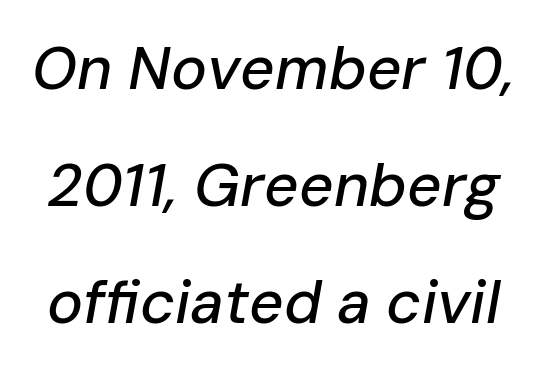
{"italic": "yes", "lean": "right", "slant_degrees": 10, "width": "normal", "stroke_contrast": "low", "x_height": "medium", "monospaced": "no", "underline": "no", "line_spacing": "loose", "line_spacing_ratio": 1.95, "letter_spacing": "normal", "letter_spacing_em": 0.0, "glyph_px": 60}
